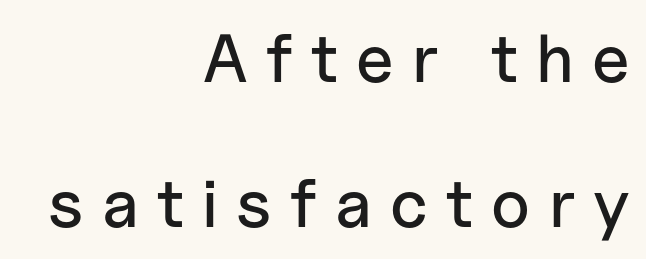
{"serif": "no", "italic": "no", "width": "normal", "stroke_contrast": "low", "x_height": "medium", "monospaced": "no", "underline": "no", "align": "right", "line_spacing": "loose", "line_spacing_ratio": 2.13, "letter_spacing": "wide", "letter_spacing_em": 0.27, "glyph_px": 68}
